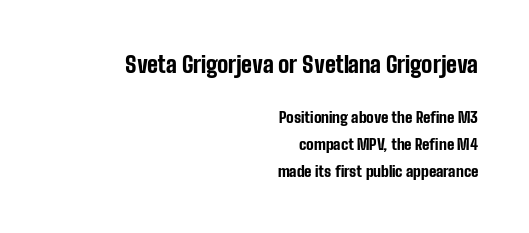
Q: Is the text bold? A: Yes.
Q: Is the text italic (slanted)? A: No, it is upright.
Q: Is the text underlined? A: No.
Q: How is the paragraph aligned? A: Right-aligned.
Q: Is the spacing between letters normal or unusually wide? A: Normal.
Q: Which block of text is set in a larger size, the first (top) or the second (bottom)? A: The first (top) one.
